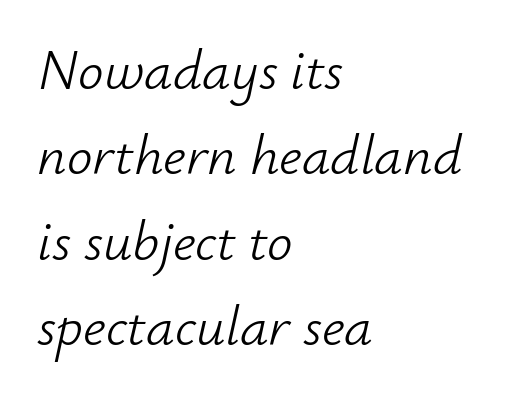
Q: Is the text bold? A: No.
Q: Is the text italic (slanted)? A: Yes, it leans right by about 12 degrees.
Q: Is the text underlined? A: No.
Q: How is the paragraph aligned? A: Left-aligned.
Q: Is the spacing between letters normal or unusually wide? A: Normal.
Q: Is the spacing between lines tight, normal or loose? A: Normal.
Q: Width (condensed, normal, or wide)? A: Normal.
Q: Stroke contrast? A: Low.
Q: x-height? A: Small.
Q: Monospaced? A: No.
